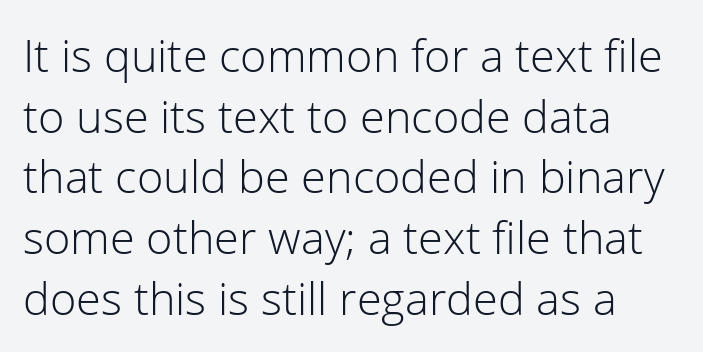
Q: Is the text bold? A: No.
Q: Is the text italic (slanted)? A: No, it is upright.
Q: Is the typeface a serif or a sans-serif typeface? A: Sans-serif.
Q: Is the text underlined? A: No.
Q: How is the paragraph aligned? A: Left-aligned.
Q: Is the spacing between letters normal or unusually wide? A: Normal.
Q: Is the spacing between lines tight, normal or loose? A: Normal.
Q: Width (condensed, normal, or wide)? A: Normal.
Q: Stroke contrast? A: Low.
Q: x-height? A: Medium.
Q: Monospaced? A: No.
